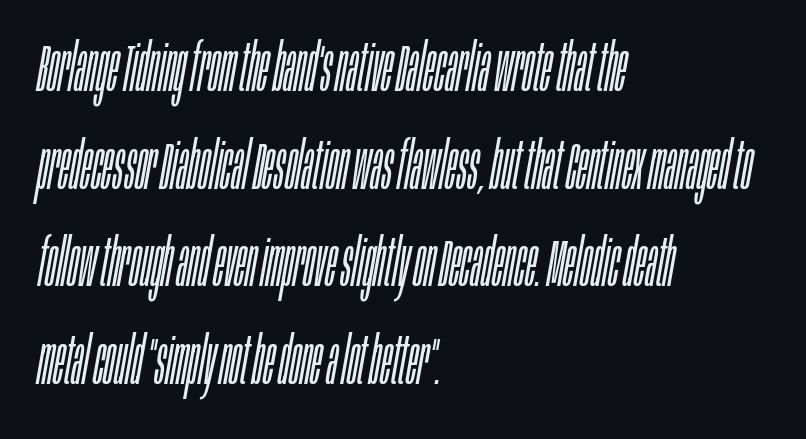
Q: Is the text bold? A: No.
Q: Is the text italic (slanted)? A: Yes, it leans right by about 10 degrees.
Q: Is the text underlined? A: No.
Q: How is the paragraph aligned? A: Left-aligned.
Q: Is the spacing between letters normal or unusually wide? A: Normal.
Q: Is the spacing between lines tight, normal or loose? A: Normal.
Q: Width (condensed, normal, or wide)? A: Condensed.
Q: Stroke contrast? A: Low.
Q: x-height? A: Large.
Q: Monospaced? A: No.
